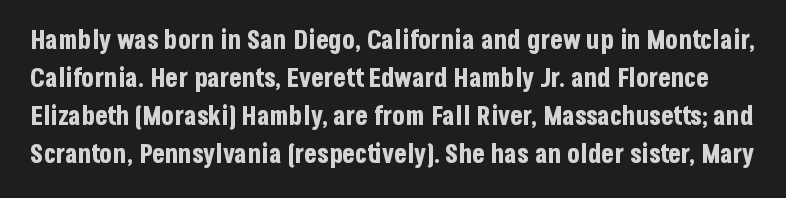
{"italic": "no", "bold": "yes", "underline": "no", "line_spacing": "normal", "line_spacing_ratio": 1.46, "letter_spacing": "normal", "letter_spacing_em": 0.0, "glyph_px": 26}
